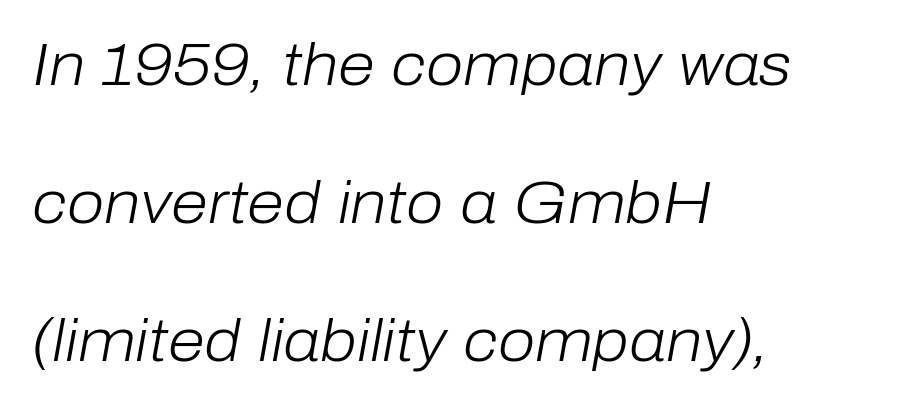
No letter is thick-stroked: the sample isn't bold. One-word summary of the alignment: left. A typesetter would call this proportional, since set widths differ per character. The tracking reads as untouched default to a designer's eye.
